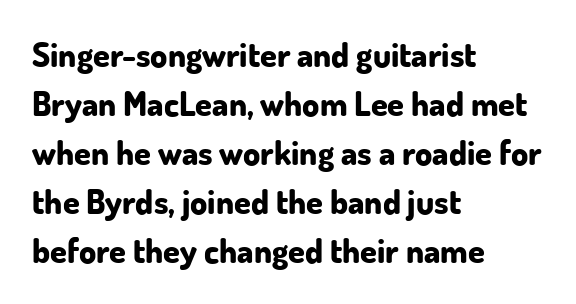
The image shows 34 px bold sans-serif type, upright; set left-aligned, normal line spacing (1.44x), normal letter spacing, not underlined; low stroke contrast and a small x-height.
